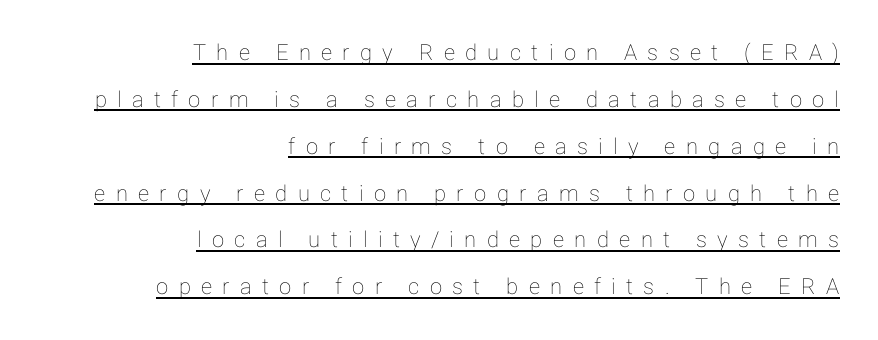
The image shows 22 px text type, upright; set right-aligned, loose line spacing (2.13x), unusually wide letter spacing (+0.47 em), underlined.
